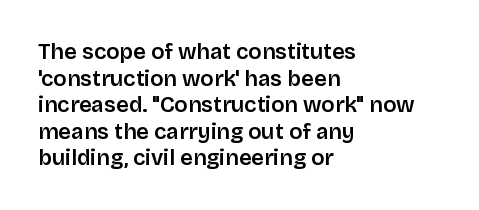
Q: Is the text italic (slanted)? A: No, it is upright.
Q: Is the text underlined? A: No.
Q: How is the paragraph aligned? A: Left-aligned.
Q: Is the spacing between letters normal or unusually wide? A: Normal.
